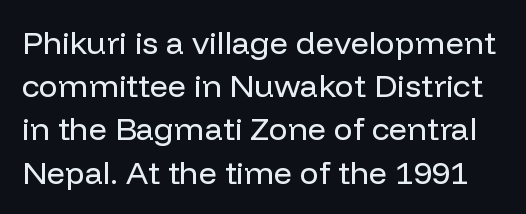
{"serif": "no", "italic": "no", "bold": "no", "weight": "regular", "width": "normal", "stroke_contrast": "low", "x_height": "medium", "monospaced": "no", "underline": "no", "line_spacing": "normal", "line_spacing_ratio": 1.35, "letter_spacing": "normal", "letter_spacing_em": 0.0, "glyph_px": 32}
